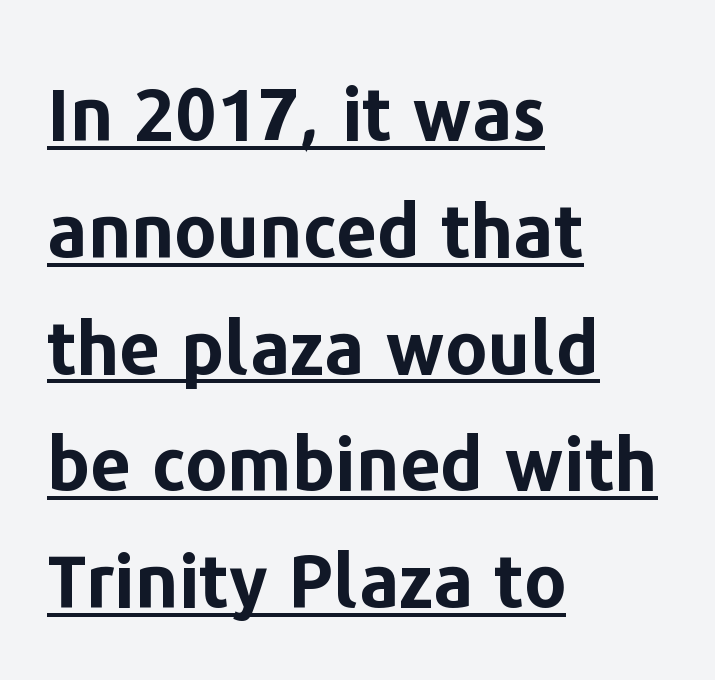
Q: Is the text bold? A: Yes.
Q: Is the text italic (slanted)? A: No, it is upright.
Q: Is the typeface a serif or a sans-serif typeface? A: Sans-serif.
Q: Is the text underlined? A: Yes.
Q: How is the paragraph aligned? A: Left-aligned.
Q: Is the spacing between letters normal or unusually wide? A: Normal.
Q: Is the spacing between lines tight, normal or loose? A: Normal.
Q: Width (condensed, normal, or wide)? A: Normal.
Q: Stroke contrast? A: Low.
Q: x-height? A: Medium.
Q: Monospaced? A: No.
